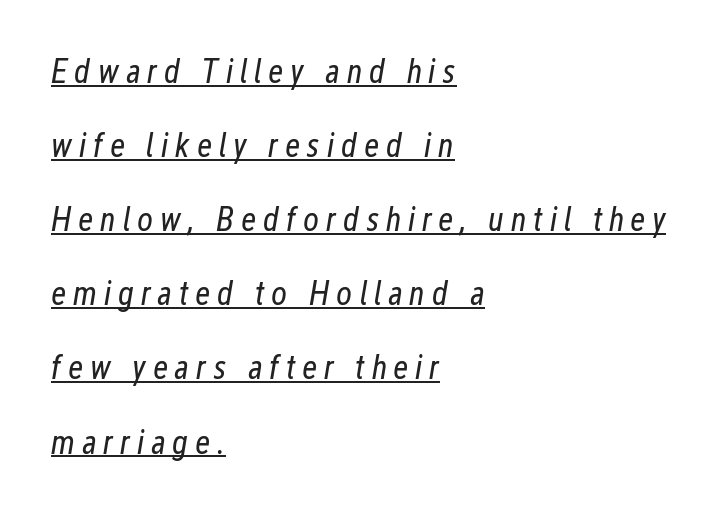
{"italic": "yes", "lean": "right", "slant_degrees": 12, "bold": "no", "weight": "regular", "width": "condensed", "stroke_contrast": "low", "x_height": "medium", "monospaced": "no", "underline": "yes", "align": "left", "line_spacing": "loose", "line_spacing_ratio": 2.18, "letter_spacing": "wide", "letter_spacing_em": 0.2, "glyph_px": 34}
